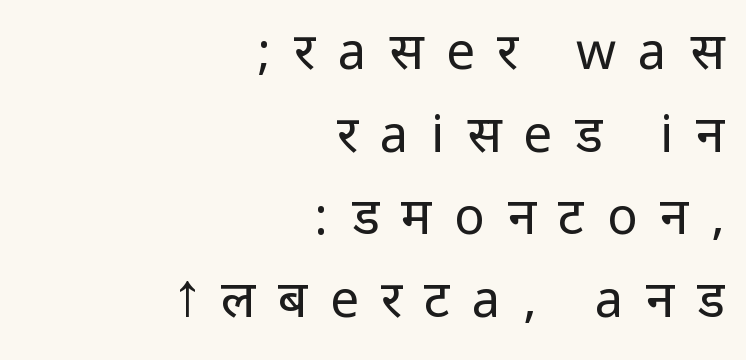
{"serif": "no", "italic": "no", "bold": "no", "weight": "regular", "width": "condensed", "stroke_contrast": "low", "underline": "no", "align": "right", "line_spacing": "normal", "line_spacing_ratio": 1.62, "letter_spacing": "wide", "letter_spacing_em": 0.44, "glyph_px": 51}
